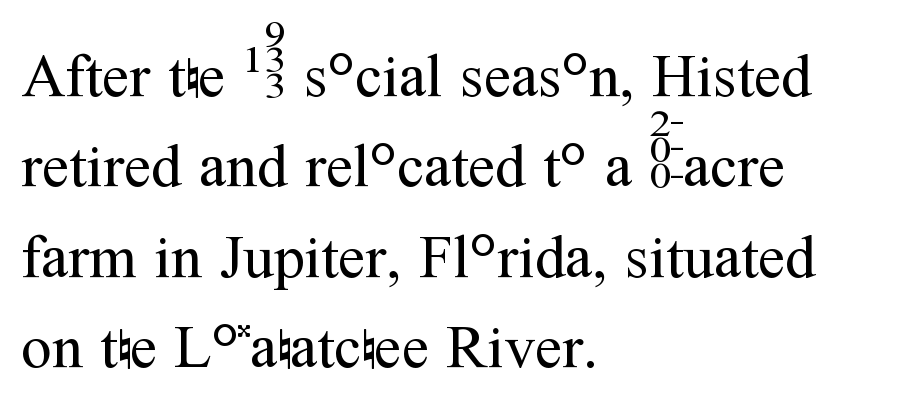
This reads as an unemphasized weight, regular at the heaviest. Observe the ordinary spacing: letters are neighbours, not strangers. The text block is weighted toward the left margin, trailing off unevenly rightward. Does the lettering tilt? It doesn't — this is upright. The characters display serif detailing at their extremities.
